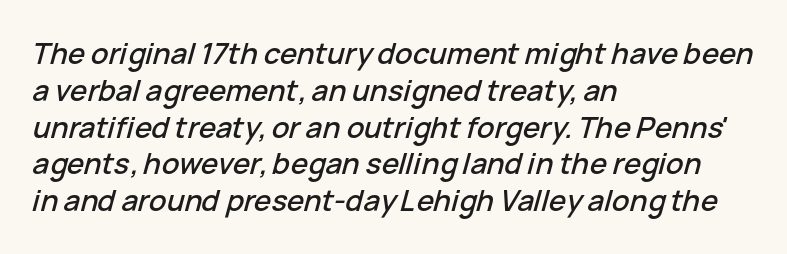
The image shows 29 px text type, italic (leaning right); set left-aligned, normal line spacing (1.27x), normal letter spacing, not underlined; low stroke contrast and a medium x-height.
